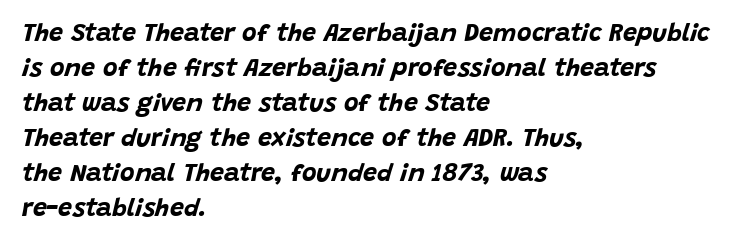
The image shows 25 px bold type, italic (leaning right); set left-aligned, normal line spacing (1.4x), normal letter spacing, not underlined.
